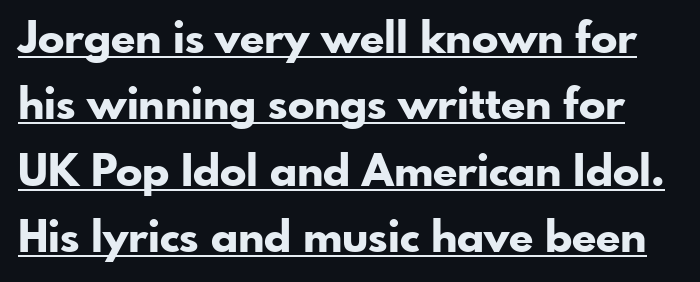
Q: Is the text bold? A: Yes.
Q: Is the text italic (slanted)? A: No, it is upright.
Q: Is the typeface a serif or a sans-serif typeface? A: Sans-serif.
Q: Is the text underlined? A: Yes.
Q: Is the spacing between letters normal or unusually wide? A: Normal.
Q: Is the spacing between lines tight, normal or loose? A: Normal.
Q: Width (condensed, normal, or wide)? A: Normal.
Q: Stroke contrast? A: Low.
Q: x-height? A: Small.
Q: Monospaced? A: No.
